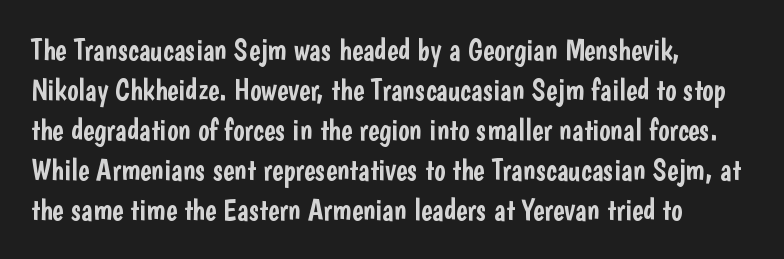
Q: Is the text italic (slanted)? A: No, it is upright.
Q: Is the typeface a serif or a sans-serif typeface? A: Sans-serif.
Q: Is the text underlined? A: No.
Q: How is the paragraph aligned? A: Left-aligned.
Q: Is the spacing between letters normal or unusually wide? A: Normal.
Q: Is the spacing between lines tight, normal or loose? A: Normal.
Q: Width (condensed, normal, or wide)? A: Condensed.
Q: Stroke contrast? A: Low.
Q: x-height? A: Medium.
Q: Monospaced? A: No.
